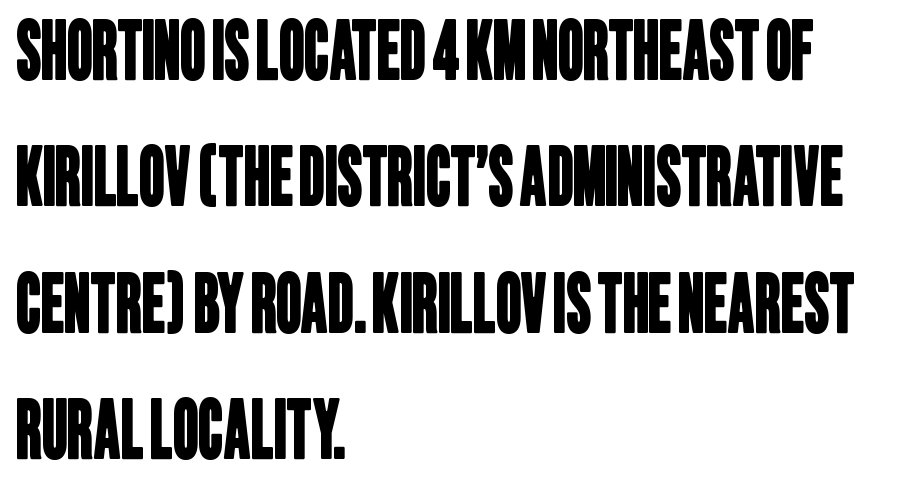
Does the leading feel generous? No, just average. Plain, unruled lines of type. A classic flush-left, rag-right setting is used for this passage. Tracking here is standard; glyphs follow each other at the usual distance.
